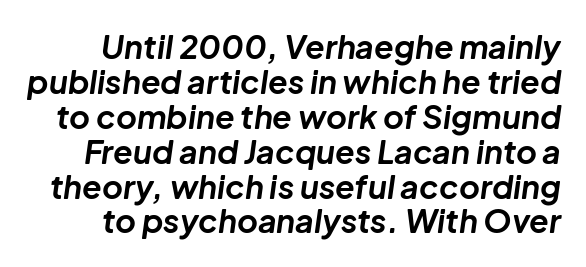
The image shows 32 px bold type, italic (leaning right); set tight line spacing (1.09x), normal letter spacing, not underlined; low stroke contrast and a medium x-height.
